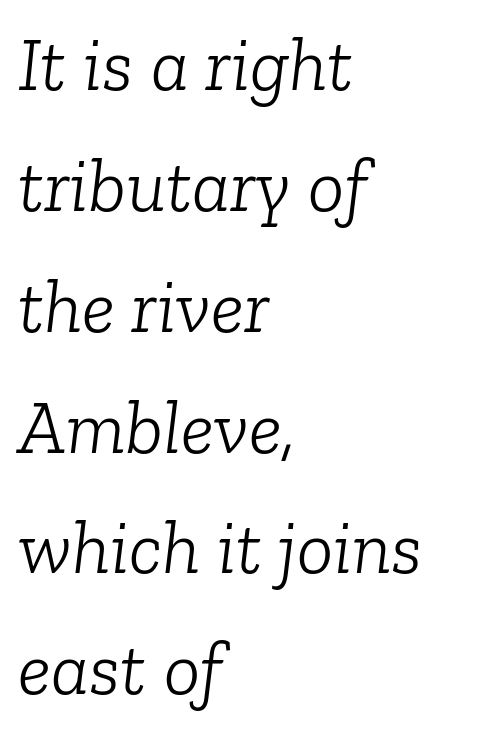
{"serif": "yes", "italic": "yes", "lean": "right", "slant_degrees": 6, "bold": "no", "weight": "light", "width": "normal", "stroke_contrast": "low", "x_height": "medium", "monospaced": "no", "underline": "no", "align": "left", "line_spacing": "normal", "line_spacing_ratio": 1.59, "letter_spacing": "normal", "letter_spacing_em": 0.0, "glyph_px": 76}
